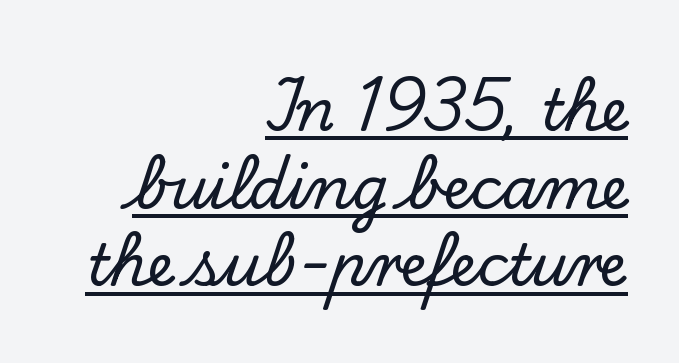
A typesetter would label this face a serif. How would I describe the line gaps? Plain and ordinary. The string is rendered with underlining switched on. The text block is weighted toward the right margin, trailing off unevenly leftward.
